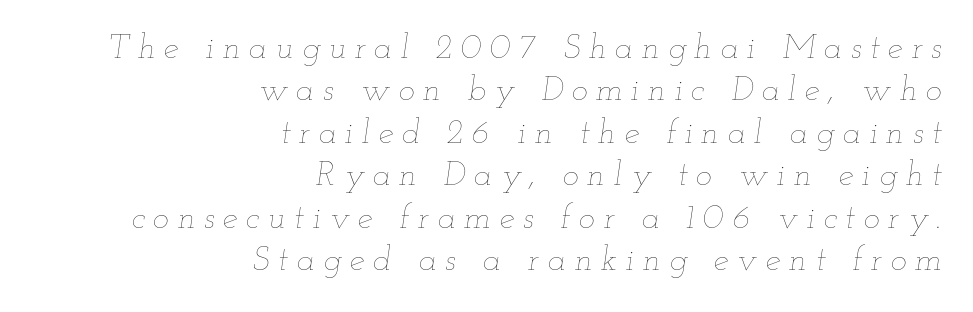
The image shows 34 px thin, wide type, italic (leaning right); set right-aligned, normal line spacing (1.25x), unusually wide letter spacing (+0.25 em), not underlined; low stroke contrast and a small x-height.
